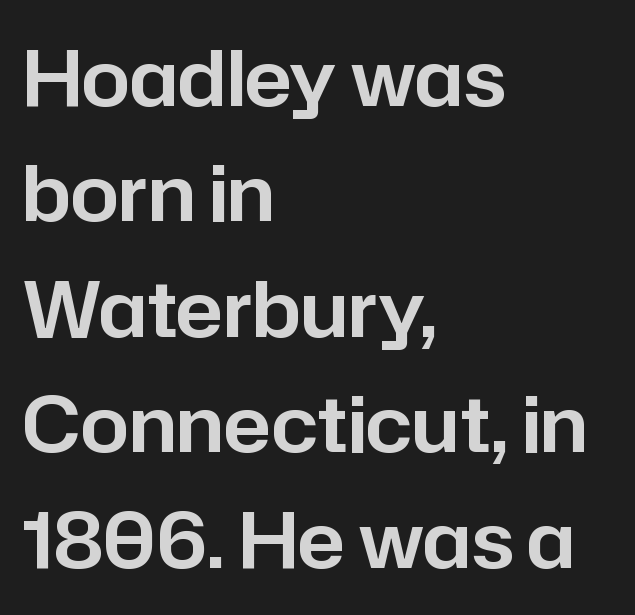
Font category for this specimen: sans-serif. The specimen omits any rule beneath the text block's lines. Every row of glyphs begins at an identical x-position on the left. Note the varied advance widths — an 'i' is clearly narrower than an 'm'. The line texture is even and compact thanks to regular tracking.
